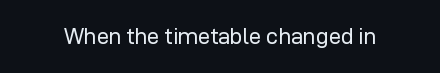
The space directly below the letters is spotless. Quick note: not italic, upright. The line texture is even and compact thanks to regular tracking. These glyphs show unthickened strokes, regular width or finer.
